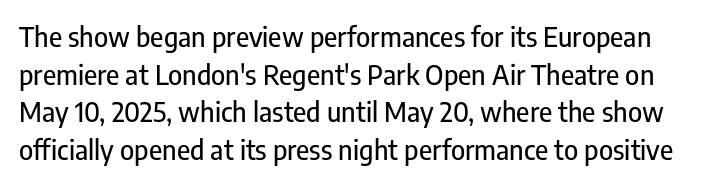
Descenders are the only things crossing below the line. The letters stand straight up with perfectly vertical stems. The designer left line spacing at the default. There is no visible air inserted between adjacent glyphs.
